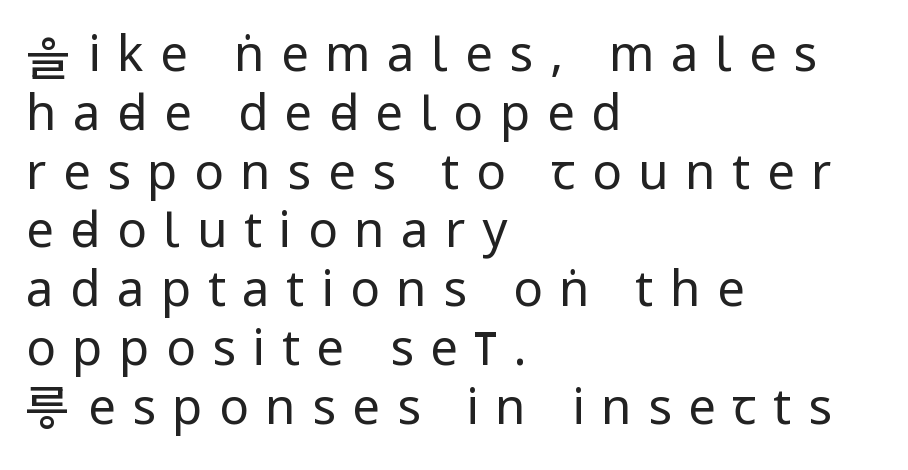
The rendering inserts visible extra space after every character. These lines are composed in type without serifs. The strokes are not fattened; the text isn't bold. Just letters on the line, the space beneath them empty.
